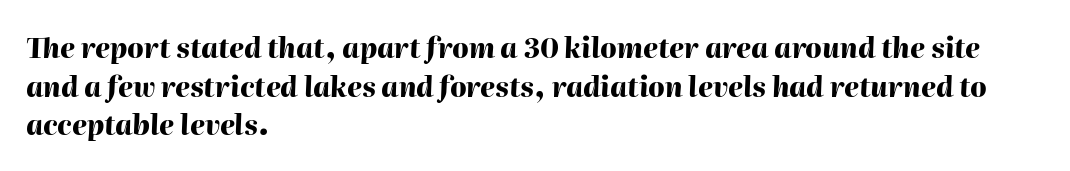
Q: Is the text bold? A: Yes.
Q: Is the text italic (slanted)? A: Yes, it leans right by about 2 degrees.
Q: Is the text underlined? A: No.
Q: How is the paragraph aligned? A: Left-aligned.
Q: Is the spacing between letters normal or unusually wide? A: Normal.
Q: Is the spacing between lines tight, normal or loose? A: Normal.
